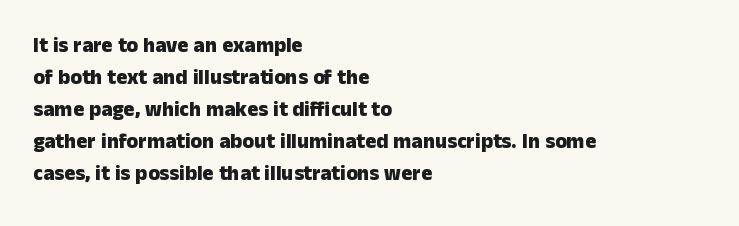
{"italic": "no", "bold": "yes", "underline": "no", "align": "left", "line_spacing": "normal", "line_spacing_ratio": 1.52, "letter_spacing": "normal", "letter_spacing_em": 0.0, "glyph_px": 21}
